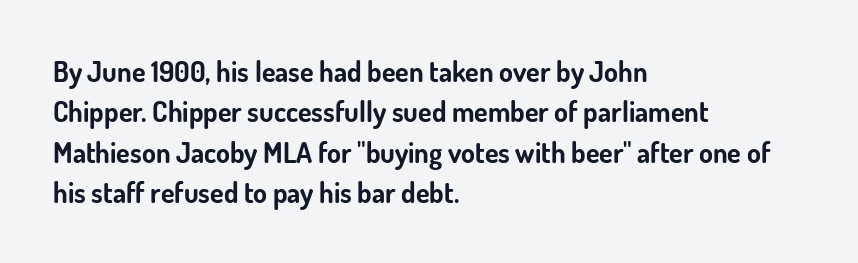
This rendering features lettering with no underline. Nothing sits at the stroke ends, so this counts as sans-serif. Proportional: the letters do not fall into vertical columns. Designer's note — italics off, roman on. The line-height multiplier appears to be the usual default. The text block is weighted toward the left margin, trailing off unevenly rightward.
